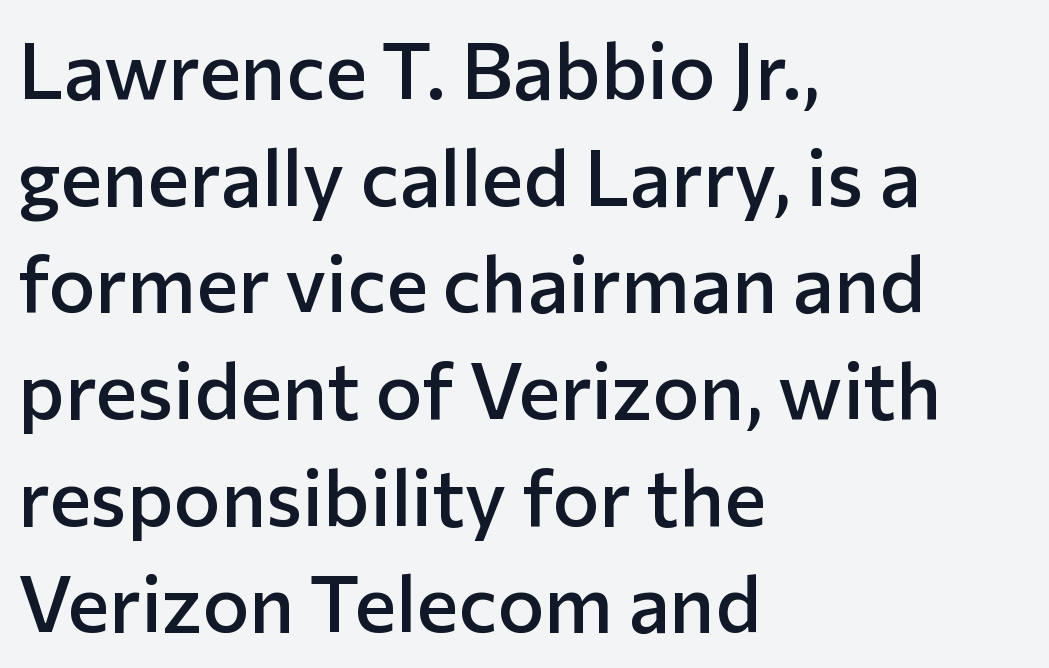
{"serif": "no", "italic": "no", "bold": "semi", "weight": "semibold", "width": "normal", "stroke_contrast": "low", "x_height": "medium", "monospaced": "no", "underline": "no", "align": "left", "line_spacing": "normal", "line_spacing_ratio": 1.35, "letter_spacing": "normal", "letter_spacing_em": 0.0, "glyph_px": 79}
